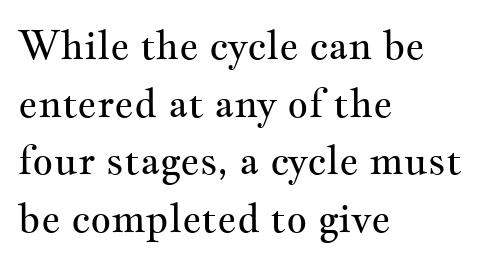
Q: Is the text bold? A: No.
Q: Is the text italic (slanted)? A: No, it is upright.
Q: Is the typeface a serif or a sans-serif typeface? A: Serif.
Q: Is the text underlined? A: No.
Q: How is the paragraph aligned? A: Left-aligned.
Q: Is the spacing between letters normal or unusually wide? A: Normal.
Q: Is the spacing between lines tight, normal or loose? A: Normal.
Q: Width (condensed, normal, or wide)? A: Wide.
Q: Stroke contrast? A: Medium.
Q: x-height? A: Small.
Q: Monospaced? A: No.
